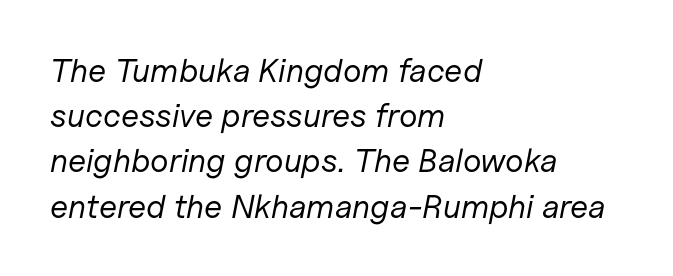
Q: Is the text bold? A: No.
Q: Is the text italic (slanted)? A: Yes, it leans right by about 11 degrees.
Q: Is the text underlined? A: No.
Q: How is the paragraph aligned? A: Left-aligned.
Q: Is the spacing between letters normal or unusually wide? A: Normal.
Q: Is the spacing between lines tight, normal or loose? A: Normal.
Q: Width (condensed, normal, or wide)? A: Normal.
Q: Stroke contrast? A: Low.
Q: x-height? A: Medium.
Q: Monospaced? A: No.
